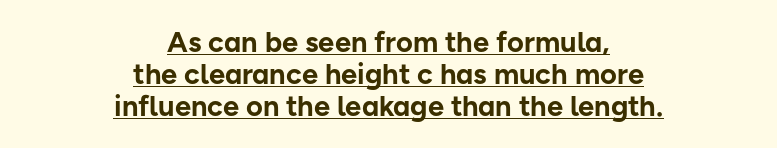
Q: Is the text bold? A: Yes.
Q: Is the text italic (slanted)? A: No, it is upright.
Q: Is the typeface a serif or a sans-serif typeface? A: Sans-serif.
Q: Is the text underlined? A: Yes.
Q: How is the paragraph aligned? A: Centered.
Q: Is the spacing between letters normal or unusually wide? A: Normal.
Q: Is the spacing between lines tight, normal or loose? A: Tight.
Q: Width (condensed, normal, or wide)? A: Normal.
Q: Stroke contrast? A: Low.
Q: x-height? A: Medium.
Q: Monospaced? A: No.
